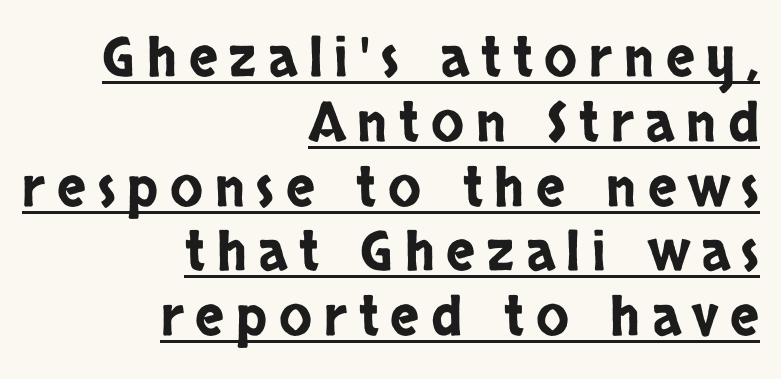
The image shows 54 px condensed sans-serif type, upright; set right-aligned, line spacing 1.2x, unusually wide letter spacing (+0.22 em), underlined; low stroke contrast and a large x-height.
